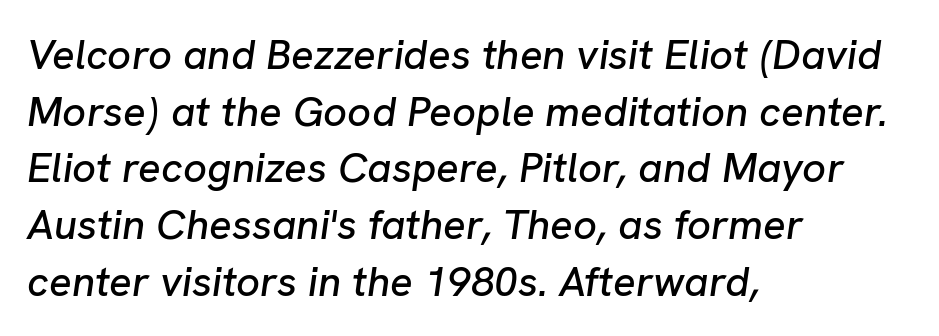
The space directly below the letters is spotless. Caption: standard tracking, unaltered. If you drew a ruler down the left edge, every line would touch it. Designer's note — italics engaged. Think of a printed novel: that variable character pitch is what you see here.
